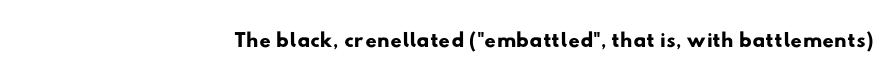
Q: Is the typeface a serif or a sans-serif typeface? A: Sans-serif.
Q: Is the text underlined? A: No.
Q: Is the spacing between letters normal or unusually wide? A: Normal.
Q: Width (condensed, normal, or wide)? A: Wide.
Q: Stroke contrast? A: Low.
Q: x-height? A: Small.
Q: Monospaced? A: No.
